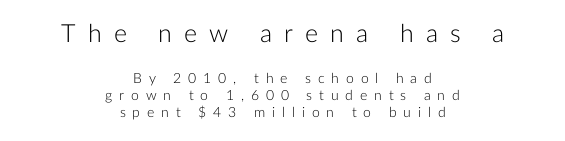
{"italic": "no", "bold": "no", "underline": "no", "align": "center", "line_spacing_ratio": 1.2, "letter_spacing": "wide", "letter_spacing_em": 0.49, "larger_block": "first", "size_ratio": 1.79, "glyph_px": 25}
